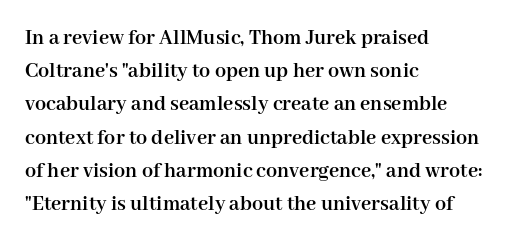
The image shows 22 px bold type, upright; set left-aligned, normal line spacing (1.51x), normal letter spacing, not underlined.
